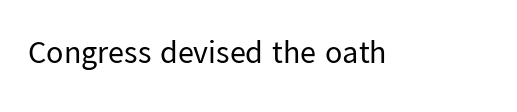
Q: Is the text bold? A: No.
Q: Is the text italic (slanted)? A: No, it is upright.
Q: Is the typeface a serif or a sans-serif typeface? A: Sans-serif.
Q: Is the text underlined? A: No.
Q: Is the spacing between letters normal or unusually wide? A: Normal.
Q: Width (condensed, normal, or wide)? A: Normal.
Q: Stroke contrast? A: Low.
Q: x-height? A: Medium.
Q: Monospaced? A: No.
